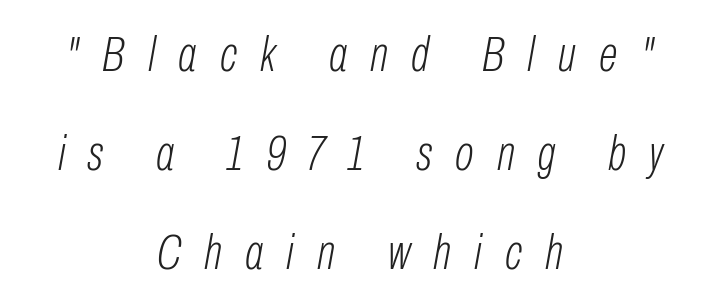
Q: Is the text bold? A: No.
Q: Is the text italic (slanted)? A: Yes, it leans right by about 10 degrees.
Q: Is the text underlined? A: No.
Q: How is the paragraph aligned? A: Centered.
Q: Is the spacing between letters normal or unusually wide? A: Unusually wide.
Q: Is the spacing between lines tight, normal or loose? A: Loose.
Q: Width (condensed, normal, or wide)? A: Condensed.
Q: Stroke contrast? A: Low.
Q: x-height? A: Medium.
Q: Monospaced? A: No.
